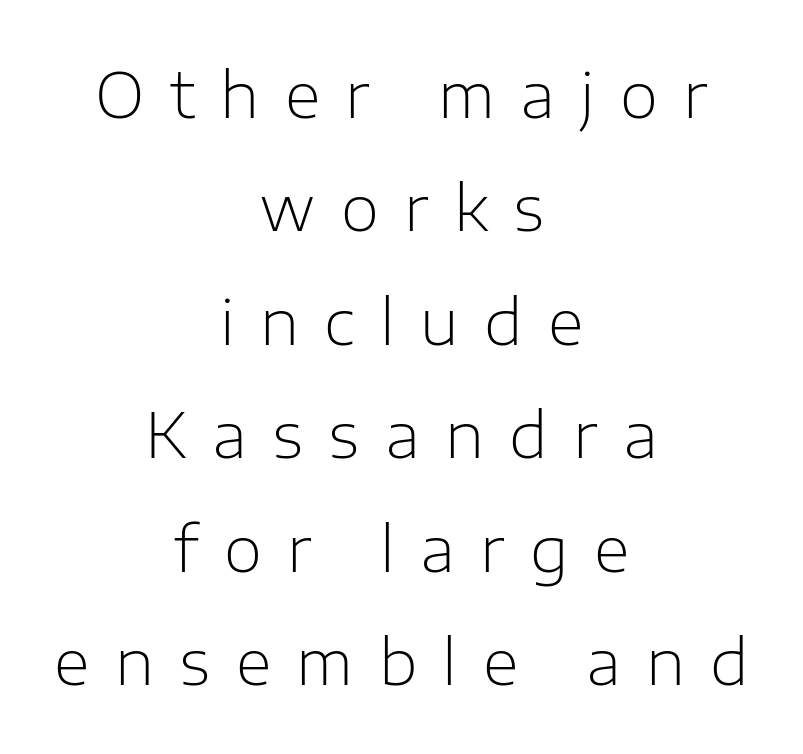
Q: Is the text bold? A: No.
Q: Is the text italic (slanted)? A: No, it is upright.
Q: Is the typeface a serif or a sans-serif typeface? A: Sans-serif.
Q: Is the text underlined? A: No.
Q: How is the paragraph aligned? A: Centered.
Q: Is the spacing between letters normal or unusually wide? A: Unusually wide.
Q: Width (condensed, normal, or wide)? A: Normal.
Q: Stroke contrast? A: Low.
Q: x-height? A: Medium.
Q: Monospaced? A: No.
